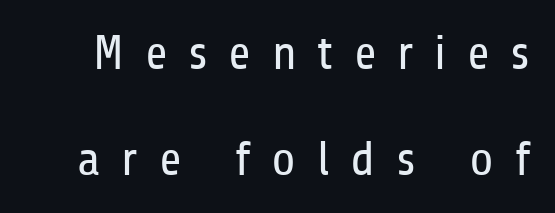
The rendering uses natural spacing where letterforms have individual widths. Posture: vertical. Is the type heavy? It reads as light-to-regular instead. The font family rendered here belongs to the sans-serif group.
